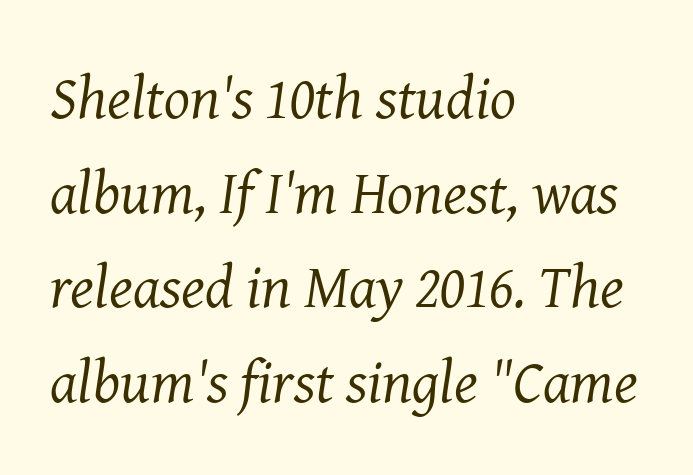
{"serif": "yes", "italic": "yes", "lean": "right", "slant_degrees": 8, "bold": "no", "weight": "regular", "width": "normal", "stroke_contrast": "medium", "x_height": "medium", "monospaced": "no", "underline": "no", "align": "left", "line_spacing": "normal", "line_spacing_ratio": 1.55, "letter_spacing": "normal", "letter_spacing_em": 0.0, "glyph_px": 61}
